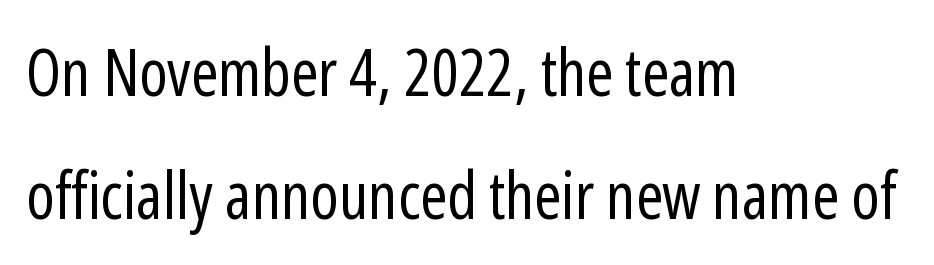
Q: Is the text bold? A: No.
Q: Is the text italic (slanted)? A: No, it is upright.
Q: Is the typeface a serif or a sans-serif typeface? A: Sans-serif.
Q: Is the text underlined? A: No.
Q: How is the paragraph aligned? A: Left-aligned.
Q: Is the spacing between letters normal or unusually wide? A: Normal.
Q: Width (condensed, normal, or wide)? A: Condensed.
Q: Stroke contrast? A: Low.
Q: x-height? A: Medium.
Q: Monospaced? A: No.
